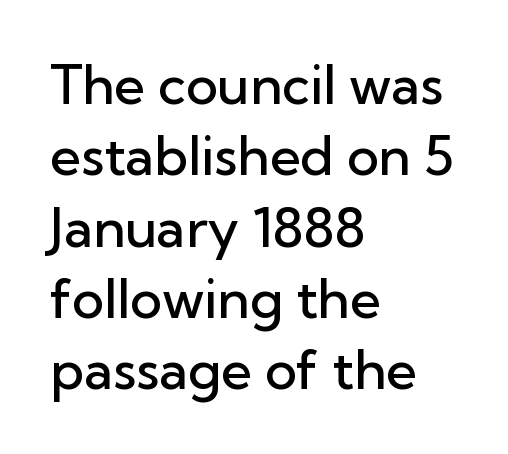
Q: Is the text bold? A: Semi-bold.
Q: Is the text italic (slanted)? A: No, it is upright.
Q: Is the typeface a serif or a sans-serif typeface? A: Sans-serif.
Q: Is the text underlined? A: No.
Q: How is the paragraph aligned? A: Left-aligned.
Q: Is the spacing between letters normal or unusually wide? A: Normal.
Q: Is the spacing between lines tight, normal or loose? A: Normal.
Q: Width (condensed, normal, or wide)? A: Normal.
Q: Stroke contrast? A: Low.
Q: x-height? A: Medium.
Q: Monospaced? A: No.
